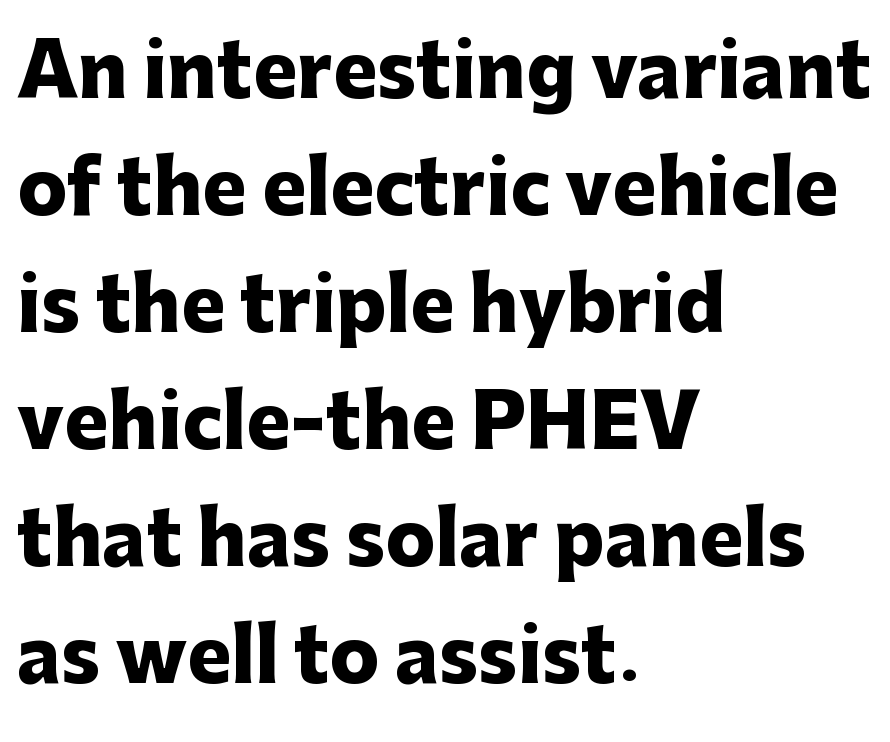
Q: Is the text bold? A: Yes.
Q: Is the text italic (slanted)? A: No, it is upright.
Q: Is the typeface a serif or a sans-serif typeface? A: Sans-serif.
Q: Is the text underlined? A: No.
Q: How is the paragraph aligned? A: Left-aligned.
Q: Is the spacing between letters normal or unusually wide? A: Normal.
Q: Is the spacing between lines tight, normal or loose? A: Normal.
Q: Width (condensed, normal, or wide)? A: Normal.
Q: Stroke contrast? A: Low.
Q: x-height? A: Medium.
Q: Monospaced? A: No.
